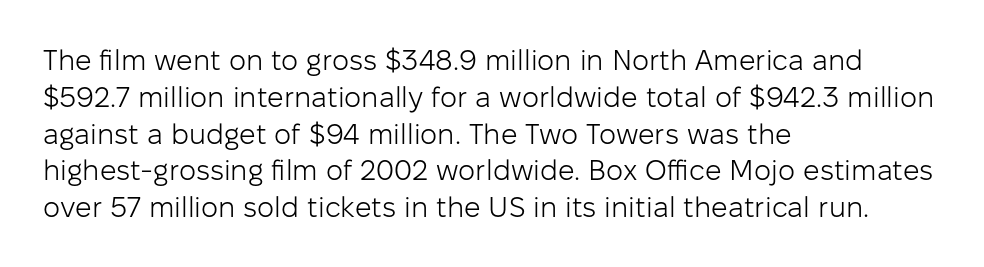
The image shows 29 px light sans-serif type, upright; set left-aligned, normal line spacing (1.27x), normal letter spacing, not underlined; low stroke contrast and a medium x-height.
